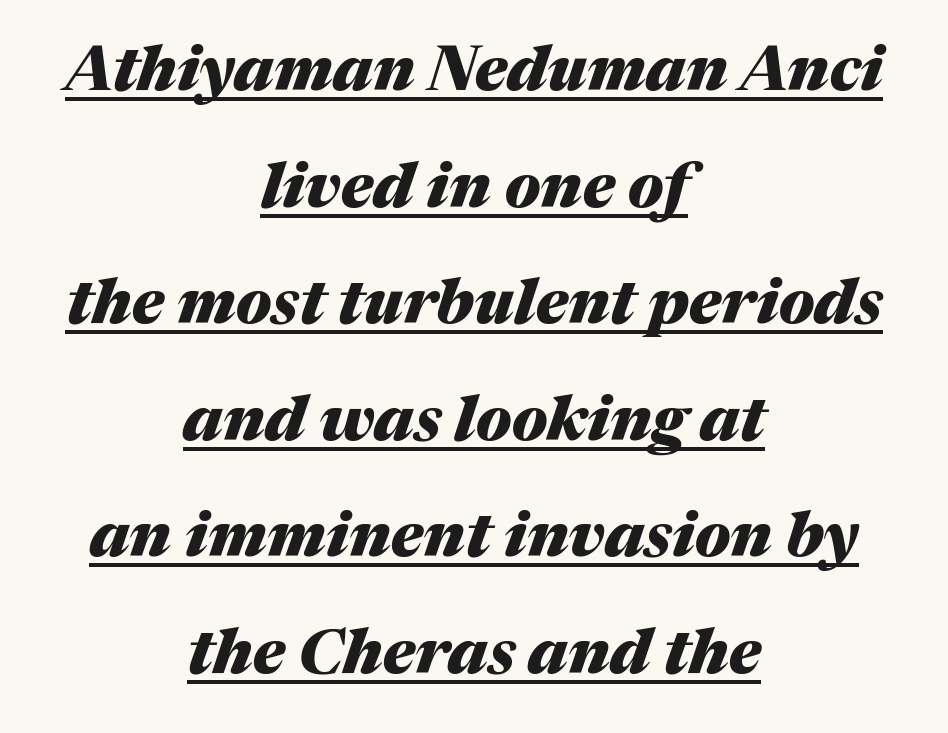
The image shows 63 px heavy type, italic (leaning right); set centered, line spacing 1.85x, normal letter spacing, underlined; medium stroke contrast and a medium x-height.
